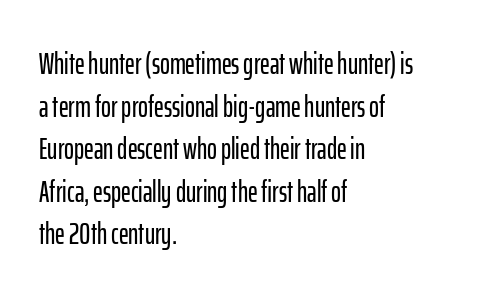
The image shows 30 px condensed sans-serif type, upright; set left-aligned, normal line spacing (1.42x), normal letter spacing, not underlined; low stroke contrast and a medium x-height.
